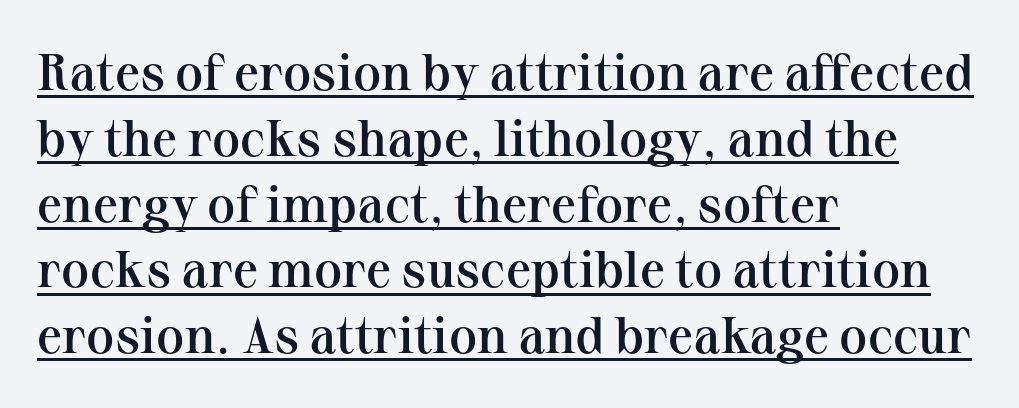
{"serif": "yes", "italic": "no", "bold": "semi", "weight": "semibold", "width": "normal", "stroke_contrast": "medium", "x_height": "medium", "monospaced": "no", "underline": "yes", "align": "left", "line_spacing": "normal", "line_spacing_ratio": 1.29, "letter_spacing": "normal", "letter_spacing_em": 0.0, "glyph_px": 51}
